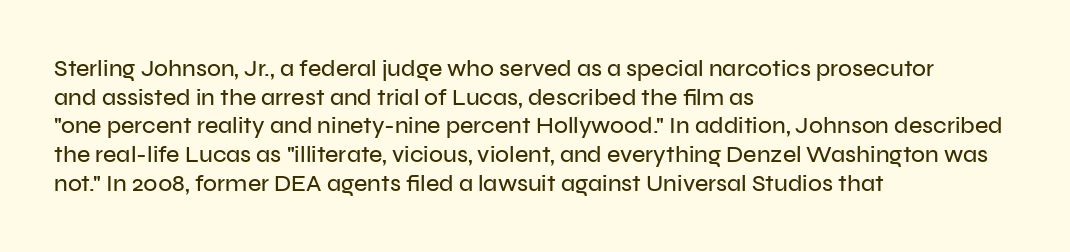
{"italic": "no", "underline": "no", "align": "left", "line_spacing": "normal", "line_spacing_ratio": 1.25, "letter_spacing": "normal", "letter_spacing_em": 0.0, "glyph_px": 23}
